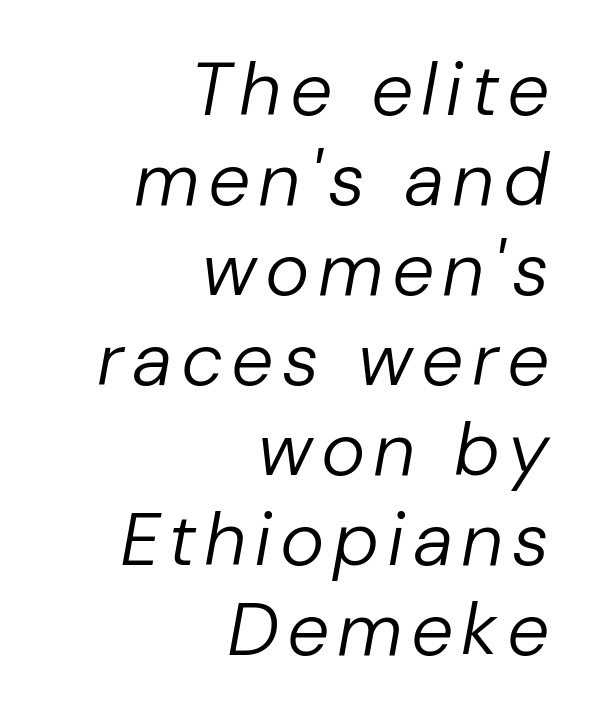
The image shows 75 px regular-weight type, italic (leaning right); set right-aligned, line spacing 1.2x, not underlined; low stroke contrast and a medium x-height.
